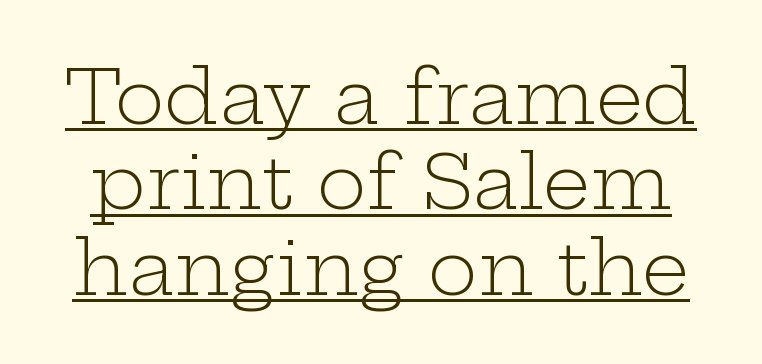
{"serif": "yes", "italic": "no", "bold": "no", "weight": "light", "width": "wide", "stroke_contrast": "low", "x_height": "medium", "monospaced": "no", "underline": "yes", "line_spacing": "tight", "line_spacing_ratio": 1.14, "letter_spacing": "normal", "letter_spacing_em": 0.0, "glyph_px": 75}
